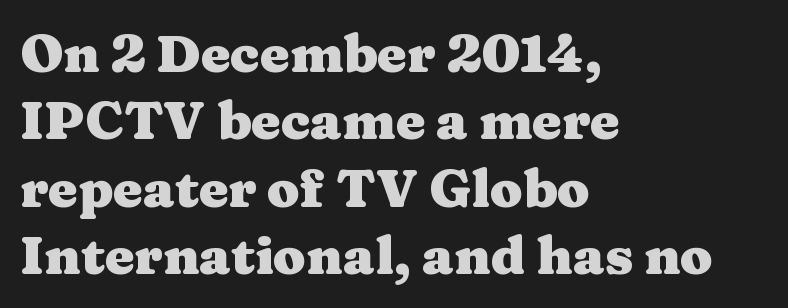
Does the type have serifs? Yes, each stem ends in a small foot. Character widths vary here, with narrow letters taking less room than wide ones. The passage shown stacks its lines at a standard gap. What weight is shown? A full bold with thick strokes. The strip under each line holds only bare page.
